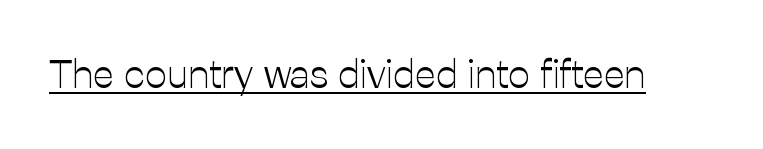
Note the varied advance widths — an 'i' is clearly narrower than an 'm'. Every stem runs plumb, perpendicular to the baseline. Emphasis is given by a line drawn under the lettering. Tracking value appears to be zero — textbook default spacing.
